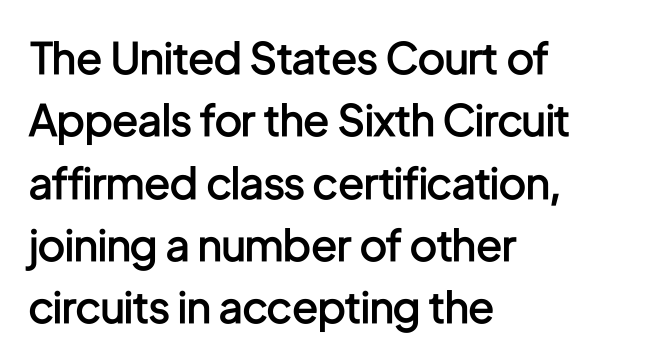
Is the block centered? No — it sits flush against the left margin. The glyphs in this specimen are sans serif. Stroke thickness is moderately raised; the sample reads as semibold. The strip under each line holds only bare page. These lines are rendered in a variable-pitch font. This block has exactly the height ordinary leading produces.
